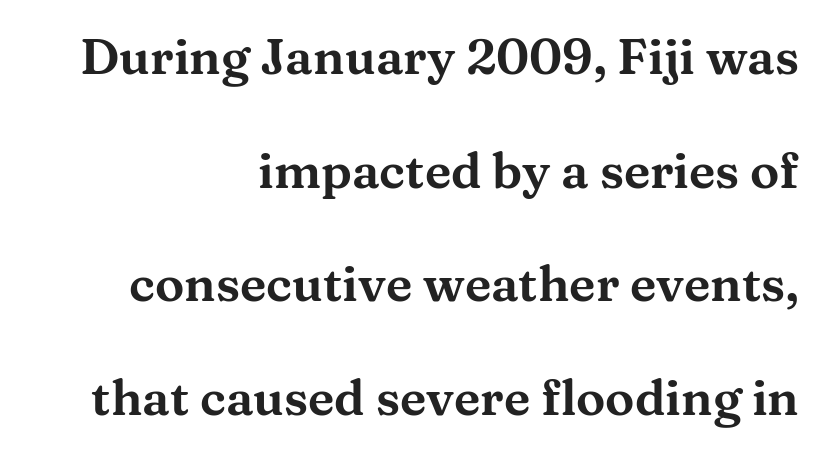
{"serif": "yes", "italic": "no", "width": "wide", "stroke_contrast": "medium", "x_height": "medium", "monospaced": "no", "underline": "no", "align": "right", "line_spacing": "loose", "line_spacing_ratio": 2.32, "letter_spacing": "normal", "letter_spacing_em": 0.0, "glyph_px": 49}
